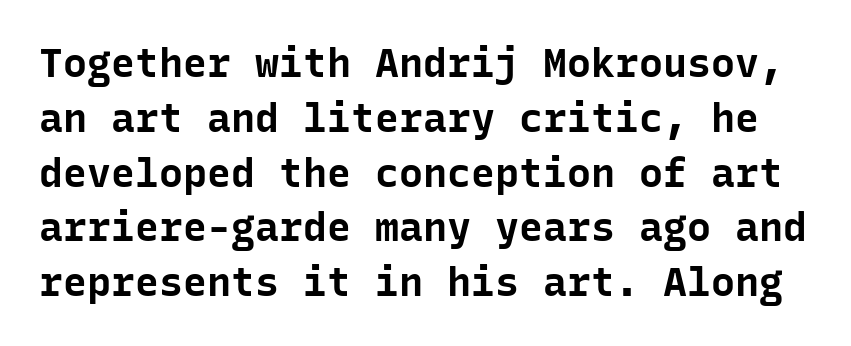
Q: Is the text bold? A: Yes.
Q: Is the text italic (slanted)? A: No, it is upright.
Q: Is the typeface a serif or a sans-serif typeface? A: Sans-serif.
Q: Is the text underlined? A: No.
Q: Is the spacing between letters normal or unusually wide? A: Normal.
Q: Is the spacing between lines tight, normal or loose? A: Normal.
Q: Width (condensed, normal, or wide)? A: Normal.
Q: Stroke contrast? A: Low.
Q: x-height? A: Medium.
Q: Monospaced? A: Yes.
